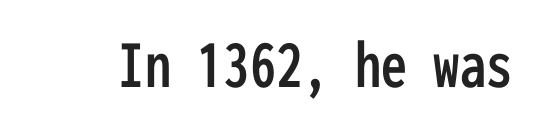
The image shows 70 px condensed sans-serif type, upright, monospaced; set normal letter spacing, not underlined; low stroke contrast and a medium x-height.
